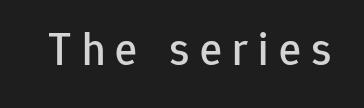
Italic? Not at all — the glyphs are vertical. Is this a sans? Yes — the strokes have no serifs. Is this a fixed-width face? No — the glyphs have proportional, varying widths. These lines have a slow, spaced-out rhythm from letter to letter. Descender tails drop into unmarked territory.
